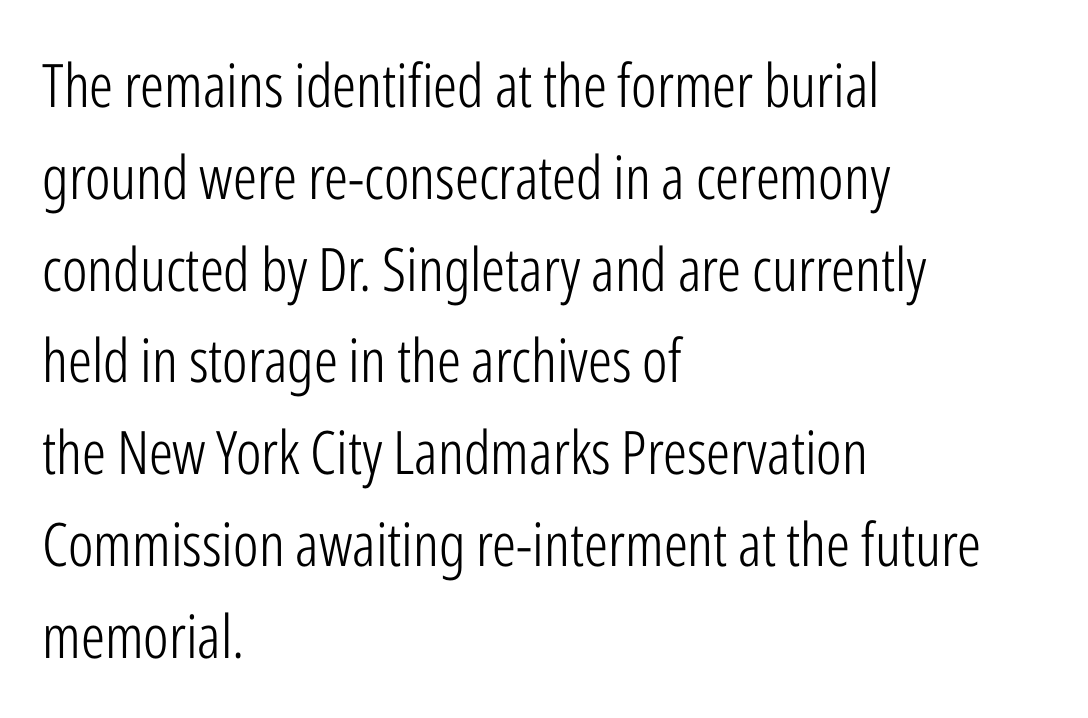
The image shows 60 px light, condensed sans-serif type, upright; set left-aligned, normal line spacing (1.53x), normal letter spacing, not underlined; low stroke contrast and a medium x-height.
